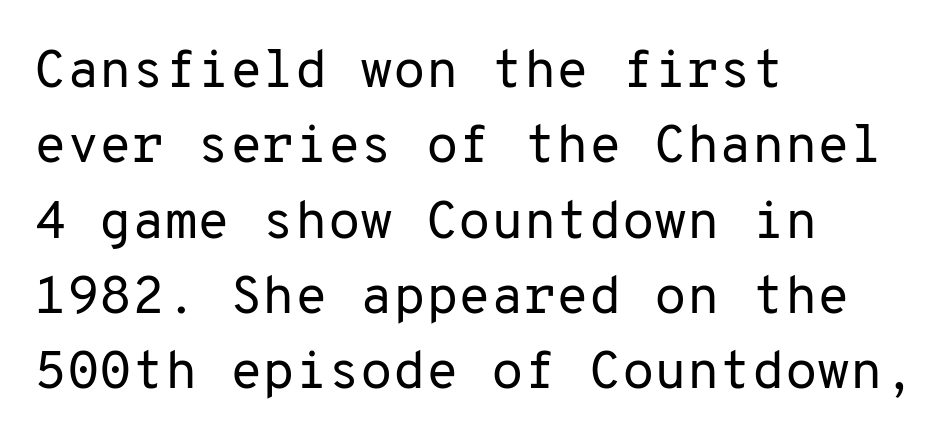
{"serif": "no", "italic": "no", "bold": "no", "weight": "regular", "width": "normal", "stroke_contrast": "low", "x_height": "medium", "monospaced": "yes", "underline": "no", "align": "left", "line_spacing": "normal", "line_spacing_ratio": 1.42, "letter_spacing": "normal", "letter_spacing_em": 0.0, "glyph_px": 53}
